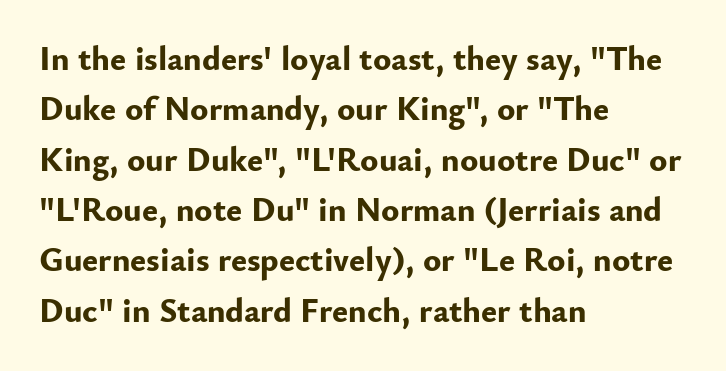
The image shows 34 px bold sans-serif type, upright; set left-aligned, normal line spacing (1.48x), normal letter spacing, not underlined; low stroke contrast and a small x-height.
